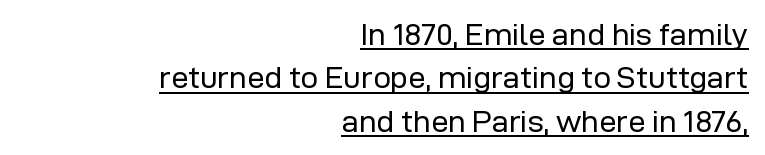
Q: Is the text bold? A: No.
Q: Is the text italic (slanted)? A: No, it is upright.
Q: Is the typeface a serif or a sans-serif typeface? A: Sans-serif.
Q: Is the text underlined? A: Yes.
Q: How is the paragraph aligned? A: Right-aligned.
Q: Is the spacing between letters normal or unusually wide? A: Normal.
Q: Is the spacing between lines tight, normal or loose? A: Normal.
Q: Width (condensed, normal, or wide)? A: Normal.
Q: Stroke contrast? A: Low.
Q: x-height? A: Medium.
Q: Monospaced? A: No.
